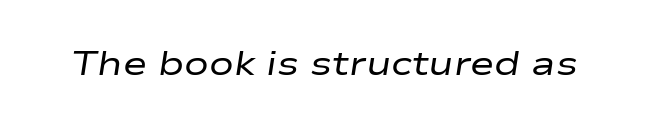
Q: Is the text bold? A: No.
Q: Is the text italic (slanted)? A: Yes, it leans right by about 9 degrees.
Q: Is the text underlined? A: No.
Q: Is the spacing between letters normal or unusually wide? A: Normal.
Q: Width (condensed, normal, or wide)? A: Wide.
Q: Stroke contrast? A: Low.
Q: x-height? A: Medium.
Q: Monospaced? A: No.
